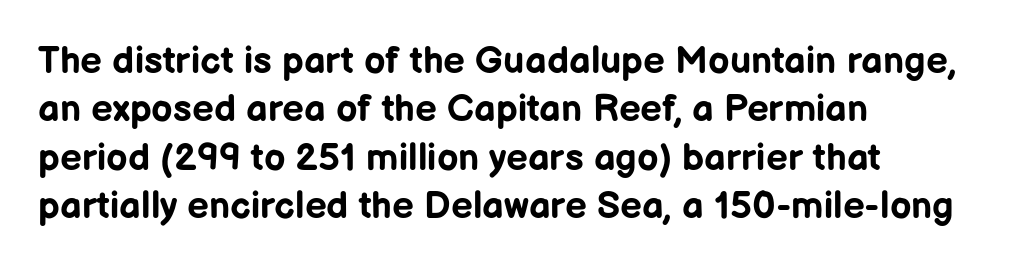
You could not count columns in this text — the font is proportionally spaced. The face used here has the dense, thick strokes of a bold. The letters carry no serifs — their stems end cleanly without finishing strokes. Only glyphs here, with clear space below each row.
